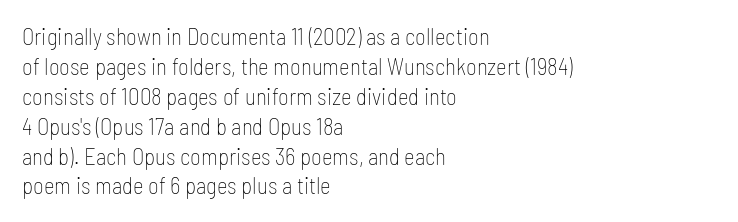
Q: Is the text bold? A: No.
Q: Is the text italic (slanted)? A: No, it is upright.
Q: Is the text underlined? A: No.
Q: How is the paragraph aligned? A: Left-aligned.
Q: Is the spacing between letters normal or unusually wide? A: Normal.
Q: Is the spacing between lines tight, normal or loose? A: Normal.
